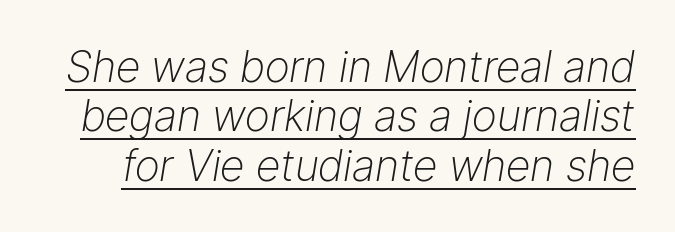
The image shows 43 px light type, italic (leaning right); set tight line spacing (1.15x), normal letter spacing, underlined; low stroke contrast and a medium x-height.
